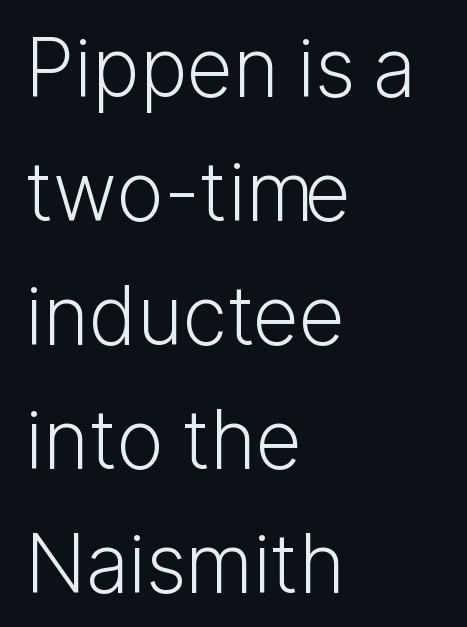
Q: Is the text bold? A: No.
Q: Is the text italic (slanted)? A: No, it is upright.
Q: Is the typeface a serif or a sans-serif typeface? A: Sans-serif.
Q: Is the text underlined? A: No.
Q: How is the paragraph aligned? A: Left-aligned.
Q: Is the spacing between letters normal or unusually wide? A: Normal.
Q: Is the spacing between lines tight, normal or loose? A: Normal.
Q: Width (condensed, normal, or wide)? A: Normal.
Q: Stroke contrast? A: Low.
Q: x-height? A: Medium.
Q: Monospaced? A: No.
